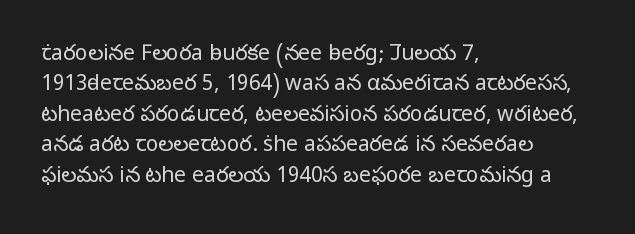
{"italic": "no", "bold": "no", "underline": "no", "align": "left", "line_spacing": "normal", "line_spacing_ratio": 1.45, "letter_spacing": "normal", "letter_spacing_em": 0.0, "glyph_px": 21}
